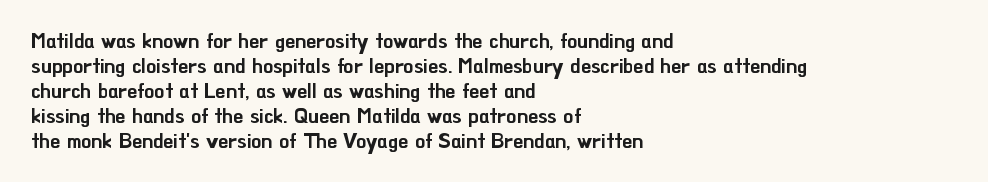
The image shows 20 px text type, upright; set left-aligned, normal line spacing (1.25x), normal letter spacing, not underlined.
